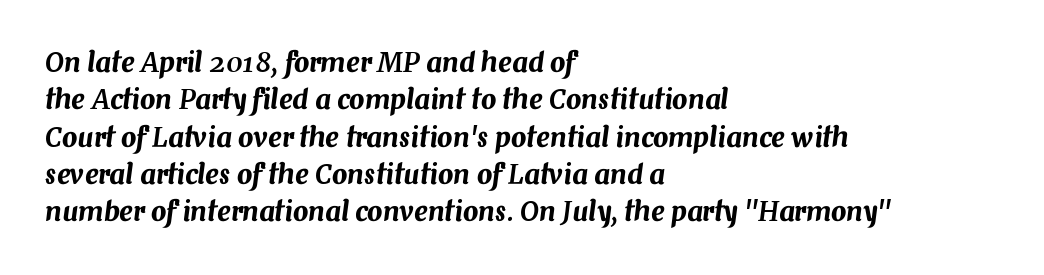
The image shows 27 px text type, italic (leaning right); set left-aligned, normal line spacing (1.38x), normal letter spacing, not underlined.
